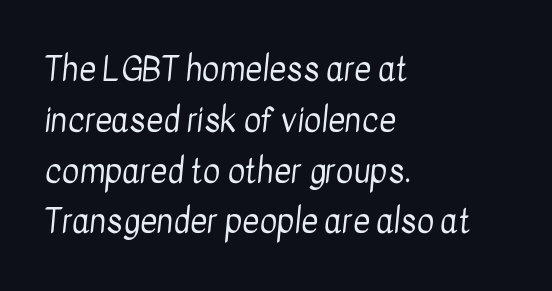
The image shows 33 px regular-weight, condensed sans-serif type; set left-aligned, normal line spacing (1.54x), normal letter spacing, not underlined; low stroke contrast and a medium x-height.
